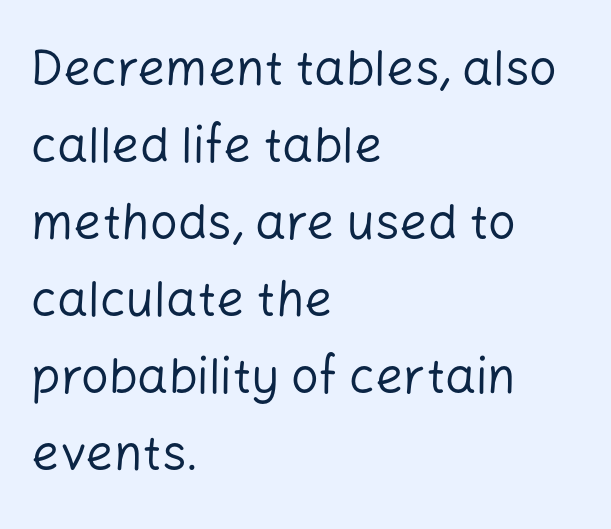
{"serif": "no", "italic": "no", "bold": "no", "weight": "regular", "width": "normal", "stroke_contrast": "low", "x_height": "medium", "monospaced": "no", "underline": "no", "align": "left", "line_spacing": "normal", "line_spacing_ratio": 1.57, "letter_spacing": "normal", "letter_spacing_em": 0.0, "glyph_px": 49}
